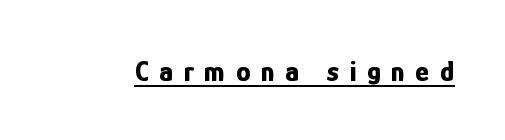
No feet cap the strokes, marking this as sans-serif type. The passage shown is underscored from start to finish. A typesetter would call this proportional, since set widths differ per character. Tall strokes in this sample are plumb rather than angled. Between one letter and the next there's a generous, obvious gap. Look at the stroke-to-counter ratio: heavy, a bold.
